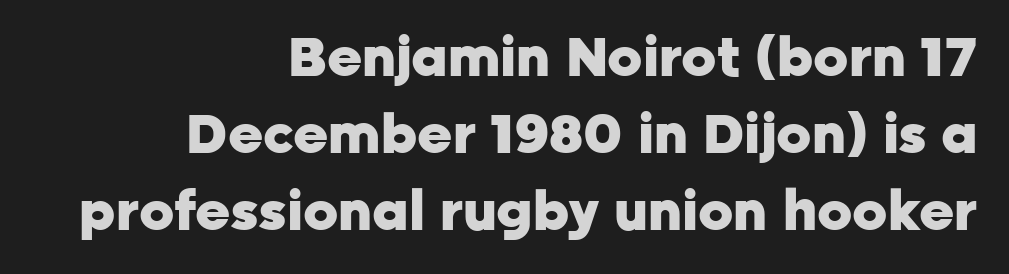
{"serif": "no", "italic": "no", "bold": "yes", "weight": "heavy", "width": "normal", "stroke_contrast": "low", "x_height": "medium", "monospaced": "no", "underline": "no", "align": "right", "line_spacing": "normal", "line_spacing_ratio": 1.43, "letter_spacing": "normal", "letter_spacing_em": 0.0, "glyph_px": 54}
